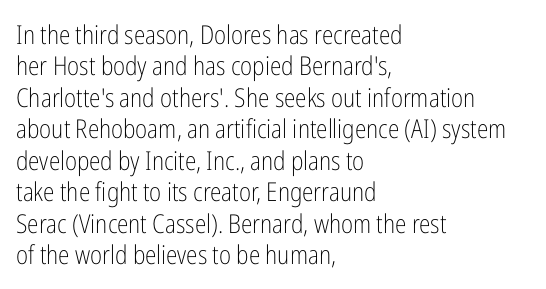
What stands out about the letter spacing? Nothing — it is the standard amount. The rendering anchors every line to the left-hand side. A light-to-regular cut is what we see here. Ordinary non-slanted type is in use.
